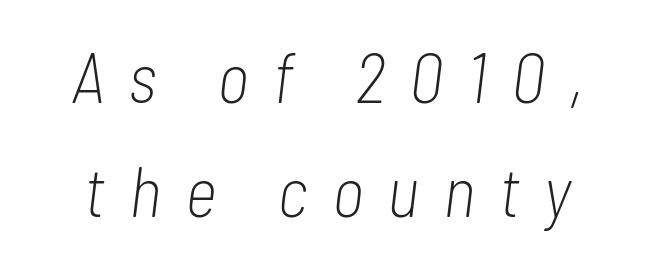
Q: Is the text bold? A: No.
Q: Is the text italic (slanted)? A: Yes, it leans right by about 7 degrees.
Q: Is the text underlined? A: No.
Q: Is the spacing between letters normal or unusually wide? A: Unusually wide.
Q: Is the spacing between lines tight, normal or loose? A: Normal.
Q: Width (condensed, normal, or wide)? A: Condensed.
Q: Stroke contrast? A: Low.
Q: x-height? A: Medium.
Q: Monospaced? A: No.
